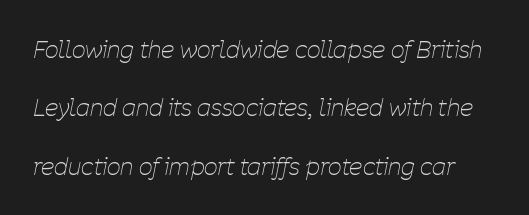
Q: Is the text bold? A: No.
Q: Is the text italic (slanted)? A: Yes, it leans right by about 11 degrees.
Q: Is the text underlined? A: No.
Q: Is the spacing between letters normal or unusually wide? A: Normal.
Q: Is the spacing between lines tight, normal or loose? A: Loose.
